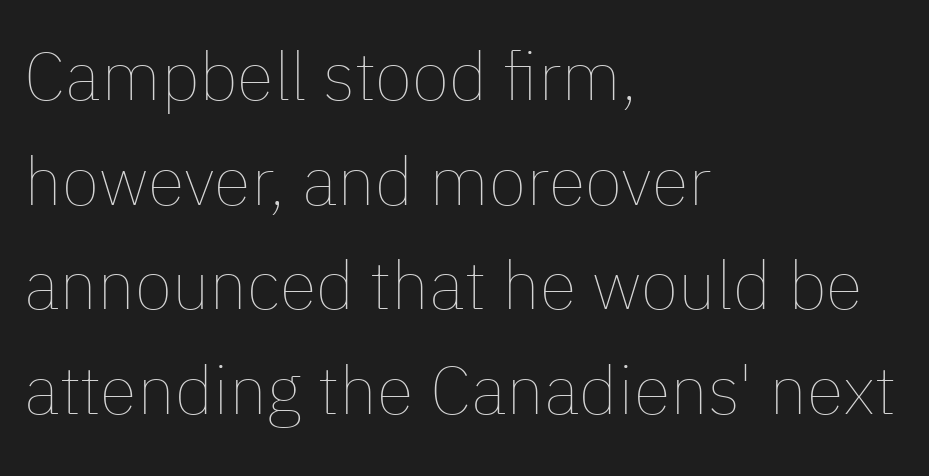
{"italic": "no", "bold": "no", "weight": "thin", "width": "normal", "stroke_contrast": "low", "x_height": "medium", "monospaced": "no", "underline": "no", "align": "left", "line_spacing": "normal", "line_spacing_ratio": 1.54, "letter_spacing": "normal", "letter_spacing_em": 0.0, "glyph_px": 68}
